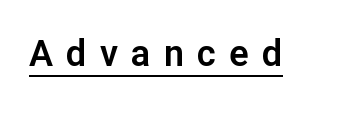
No italicization has been applied; the sample stays upright. Every word sits above its own underline. The letters advance in unequal steps, a hallmark of proportional type. These lines are composed in type without serifs. Look at the tracking — it's clearly loosened, letters drifting apart.
